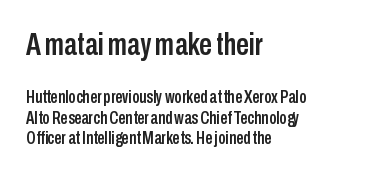
The foot of each line stays bare and open. You get the large type first, then a drop to smaller type. The typeface chosen for these lines omits serifs. Varying glyph widths throughout — classic text-font behaviour. In terms of posture, this sample is upright. One glance says dense: line gaps are narrower than usual.
